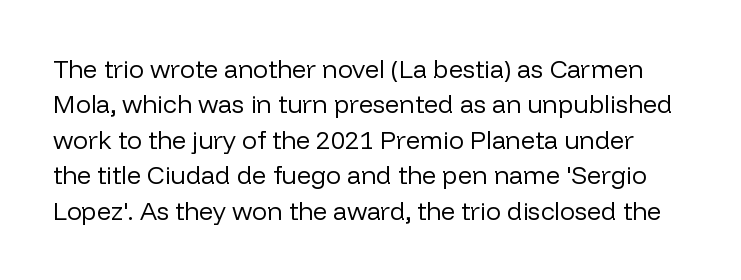
The image shows 25 px text type, upright; set normal line spacing (1.42x), normal letter spacing, not underlined.
